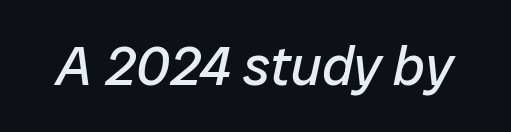
Q: Is the text bold? A: No.
Q: Is the text italic (slanted)? A: Yes, it leans right by about 12 degrees.
Q: Is the text underlined? A: No.
Q: Is the spacing between letters normal or unusually wide? A: Normal.
Q: Width (condensed, normal, or wide)? A: Normal.
Q: Stroke contrast? A: Low.
Q: x-height? A: Medium.
Q: Monospaced? A: No.
